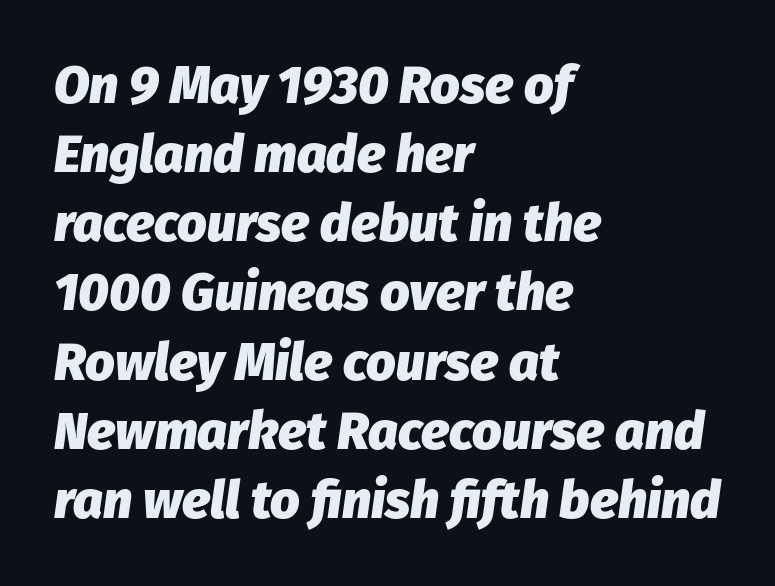
{"italic": "yes", "lean": "right", "slant_degrees": 8, "bold": "yes", "weight": "heavy", "width": "normal", "stroke_contrast": "low", "x_height": "medium", "monospaced": "no", "underline": "no", "align": "left", "line_spacing": "normal", "line_spacing_ratio": 1.33, "letter_spacing": "normal", "letter_spacing_em": 0.0, "glyph_px": 52}
